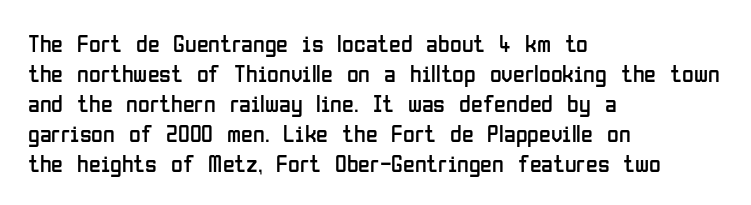
The image shows 24 px text type, upright; set left-aligned, normal line spacing (1.25x), normal letter spacing, not underlined.
